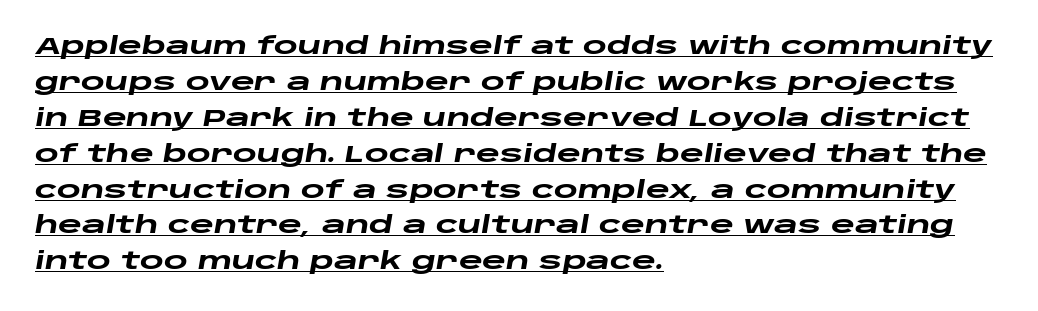
Is there much room between lines? A standard amount, neither cramped nor airy. Heavy-handed strokes throughout: this text is bold. Honestly, the underline is the first thing you notice here. Tracking here is standard; glyphs follow each other at the usual distance. This rendering uses left alignment, leaving the right contour irregular.
